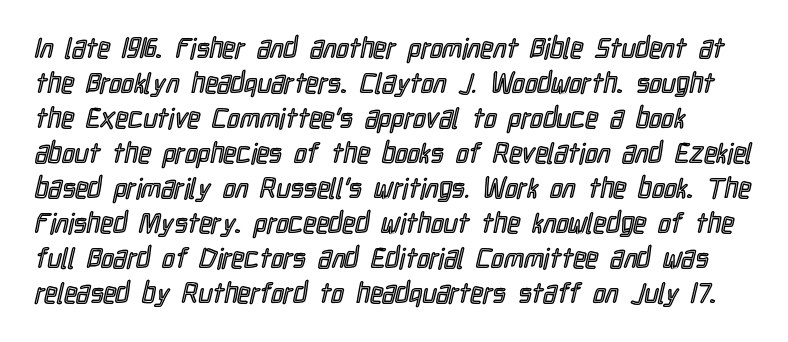
Only glyphs here, with clear space below each row. What's the leading like? Ordinary, nothing unusual. The rendering uses natural spacing where letterforms have individual widths. The letterforms sit shoulder to shoulder at normal distance.
